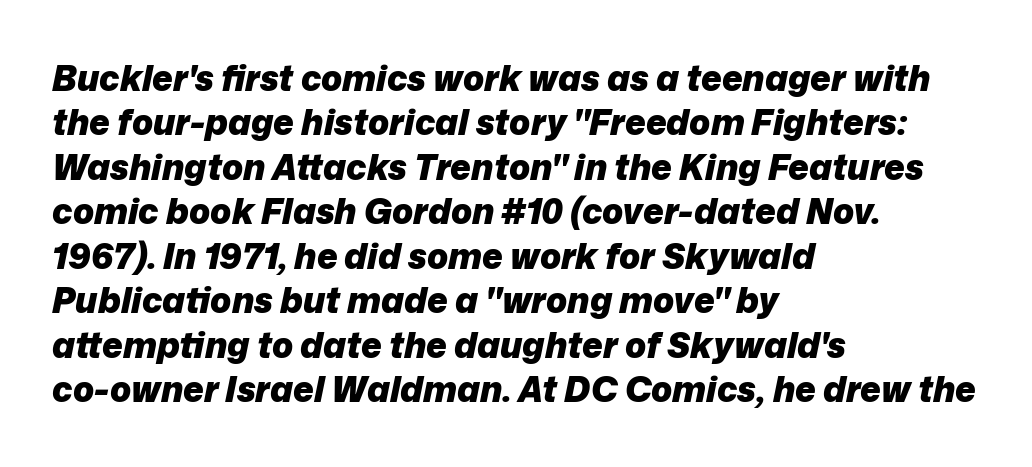
{"italic": "yes", "lean": "right", "slant_degrees": 12, "bold": "yes", "weight": "heavy", "width": "normal", "stroke_contrast": "low", "x_height": "medium", "monospaced": "no", "underline": "no", "align": "left", "line_spacing": "normal", "line_spacing_ratio": 1.27, "letter_spacing": "normal", "letter_spacing_em": 0.0, "glyph_px": 35}
